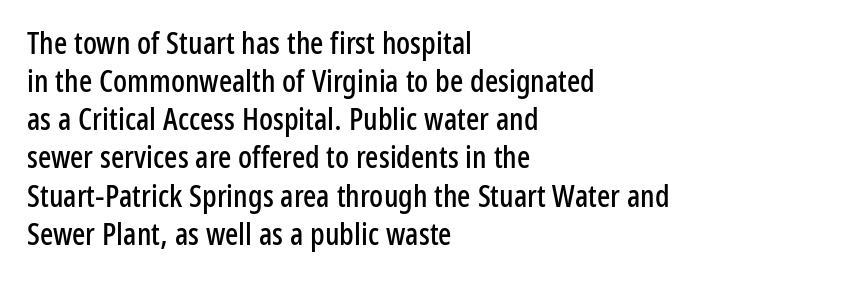
The image shows 31 px condensed sans-serif type, upright; set left-aligned, line spacing 1.23x, normal letter spacing, not underlined; low stroke contrast and a medium x-height.
